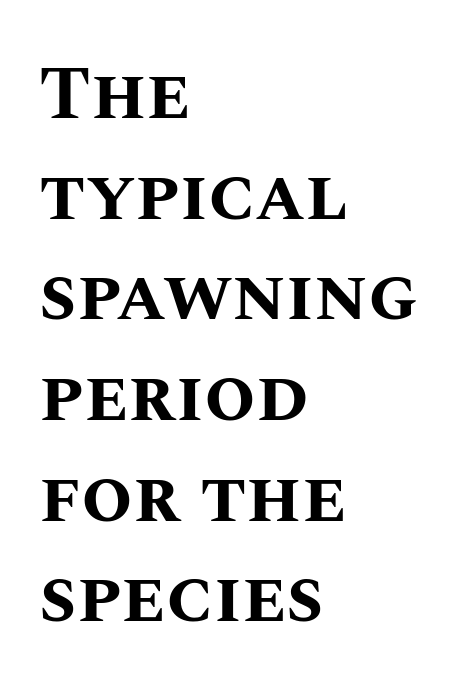
Q: Is the text bold? A: Yes.
Q: Is the text italic (slanted)? A: No, it is upright.
Q: Is the text underlined? A: No.
Q: How is the paragraph aligned? A: Left-aligned.
Q: Is the spacing between letters normal or unusually wide? A: Normal.
Q: Is the spacing between lines tight, normal or loose? A: Normal.
Q: Width (condensed, normal, or wide)? A: Normal.
Q: Stroke contrast? A: Medium.
Q: x-height? A: Large.
Q: Monospaced? A: No.
